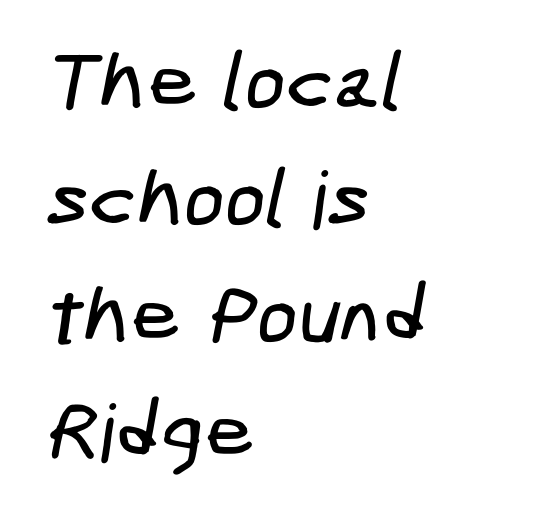
The image shows 80 px condensed sans-serif type; set left-aligned, normal line spacing (1.46x), normal letter spacing, not underlined; low stroke contrast and a medium x-height.
